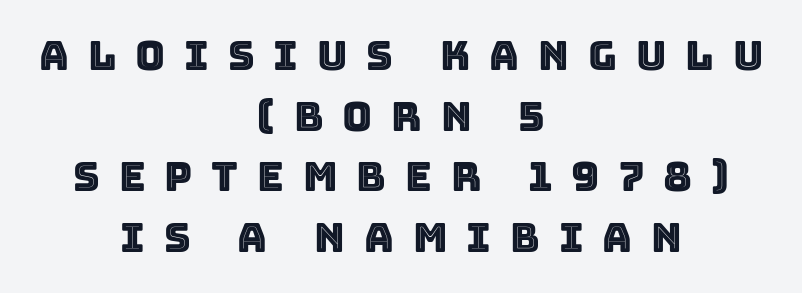
This rendering features lettering with no underline. Does the copy run flush right? No — it is centered line by line. Notice how descenders clear the ascenders below comfortably — that's standard leading. The type is letterspaced generously, with wide tracking. Does the lettering tilt? It doesn't — this is upright.
